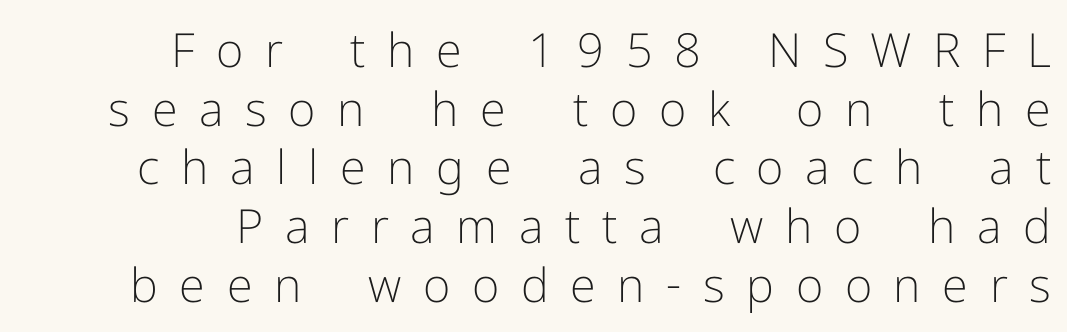
The image shows 47 px light sans-serif type, upright; set right-aligned, normal line spacing (1.25x), unusually wide letter spacing (+0.46 em), not underlined; low stroke contrast and a medium x-height.
